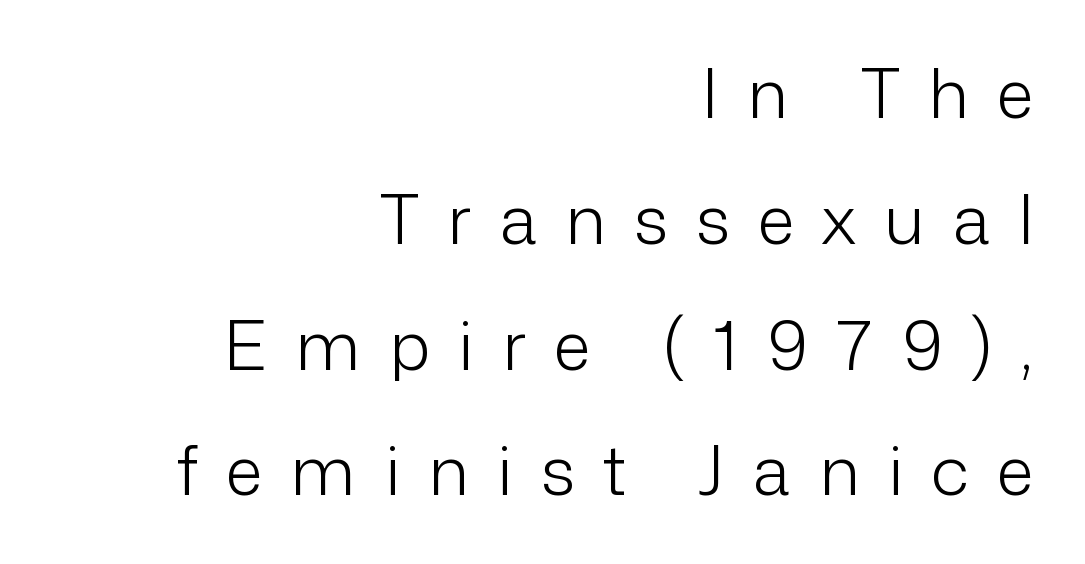
Q: Is the text bold? A: No.
Q: Is the text italic (slanted)? A: No, it is upright.
Q: Is the typeface a serif or a sans-serif typeface? A: Sans-serif.
Q: Is the text underlined? A: No.
Q: How is the paragraph aligned? A: Right-aligned.
Q: Is the spacing between letters normal or unusually wide? A: Unusually wide.
Q: Width (condensed, normal, or wide)? A: Normal.
Q: Stroke contrast? A: Low.
Q: x-height? A: Medium.
Q: Monospaced? A: No.
